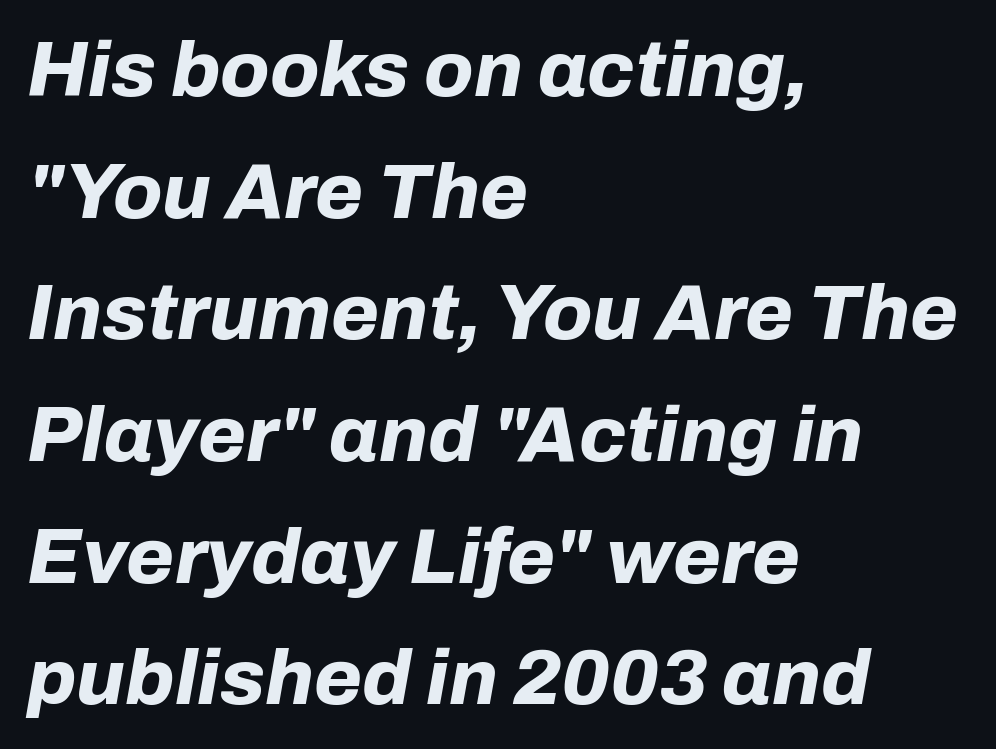
The image shows 78 px bold type, italic (leaning right); set left-aligned, normal line spacing (1.56x), normal letter spacing, not underlined; low stroke contrast and a medium x-height.
